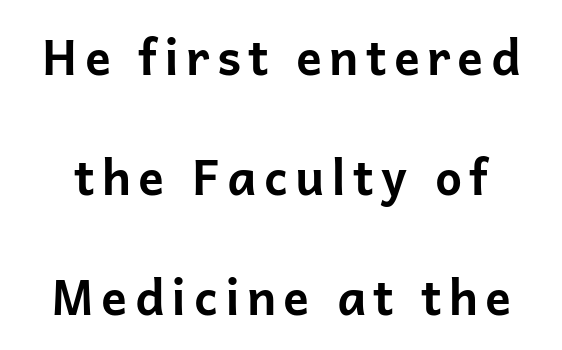
{"serif": "no", "italic": "no", "bold": "yes", "weight": "bold", "width": "normal", "stroke_contrast": "low", "x_height": "medium", "monospaced": "no", "underline": "no", "line_spacing": "loose", "line_spacing_ratio": 2.5, "glyph_px": 48}
